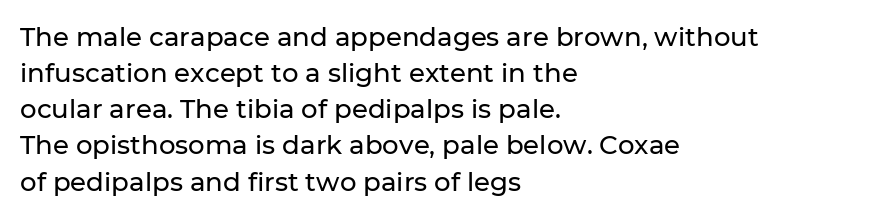
{"italic": "no", "underline": "no", "align": "left", "line_spacing": "normal", "line_spacing_ratio": 1.39, "letter_spacing": "normal", "letter_spacing_em": 0.0, "glyph_px": 26}
